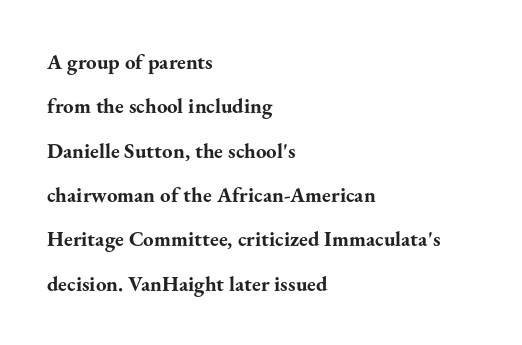
The image shows 21 px bold type, upright; set left-aligned, loose line spacing (2.11x), normal letter spacing, not underlined.
